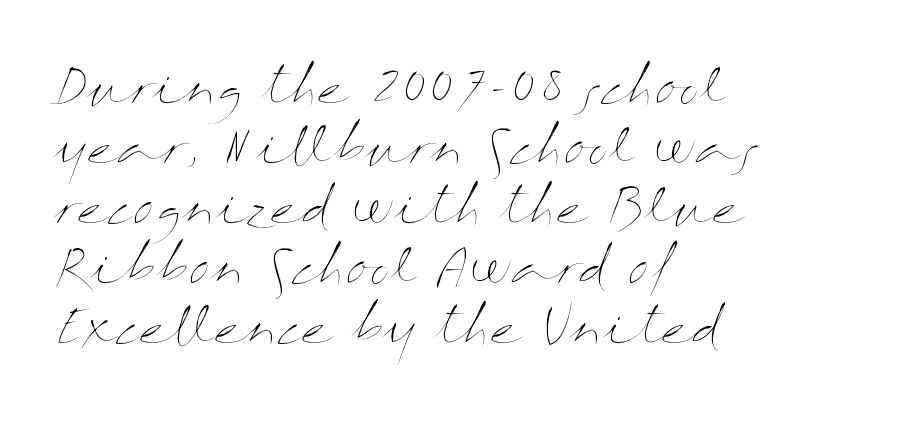
Think standard paragraph weight, or any step lighter than that. The compositor pushed each line to the left boundary. A clean baseline with only descenders dipping below it. Think of a printed novel: that variable character pitch is what you see here. One glance says typical: line gaps are just what's usual.
